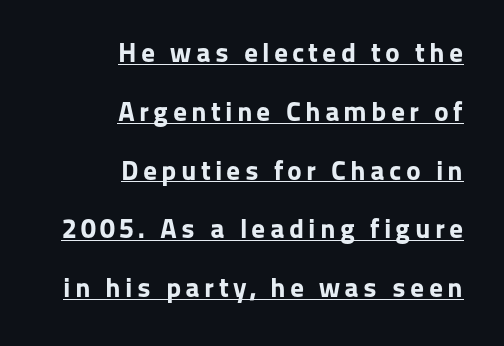
Q: Is the text bold? A: Yes.
Q: Is the text italic (slanted)? A: No, it is upright.
Q: Is the typeface a serif or a sans-serif typeface? A: Sans-serif.
Q: Is the text underlined? A: Yes.
Q: How is the paragraph aligned? A: Right-aligned.
Q: Is the spacing between lines tight, normal or loose? A: Loose.
Q: Width (condensed, normal, or wide)? A: Normal.
Q: Stroke contrast? A: Low.
Q: x-height? A: Medium.
Q: Monospaced? A: No.
